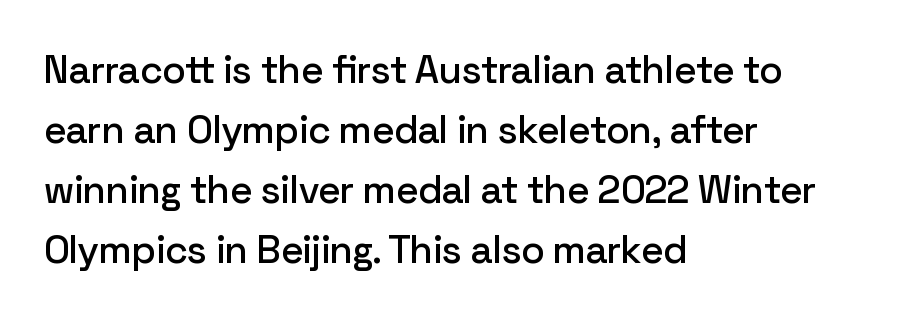
Q: Is the text italic (slanted)? A: No, it is upright.
Q: Is the typeface a serif or a sans-serif typeface? A: Sans-serif.
Q: Is the text underlined? A: No.
Q: How is the paragraph aligned? A: Left-aligned.
Q: Is the spacing between letters normal or unusually wide? A: Normal.
Q: Is the spacing between lines tight, normal or loose? A: Normal.
Q: Width (condensed, normal, or wide)? A: Normal.
Q: Stroke contrast? A: Low.
Q: x-height? A: Medium.
Q: Monospaced? A: No.
